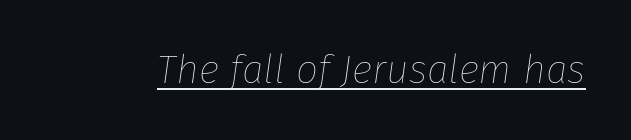
The face used here is proportionally spaced, like ordinary book or web type. Compared with typical body copy, the letter spacing here is the same. Designer's note — italics engaged. The face used here appears with an underline applied. The font is comparable to plain body text, perhaps lighter.
